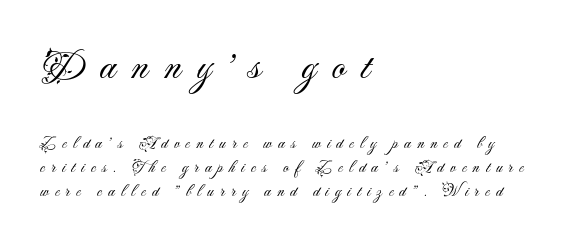
The image shows 42 px light sans-serif type; set left-aligned, normal line spacing (1.41x), unusually wide letter spacing (+0.37 em), not underlined; the first (top) block is 2.47x larger; medium stroke contrast and a small x-height.
